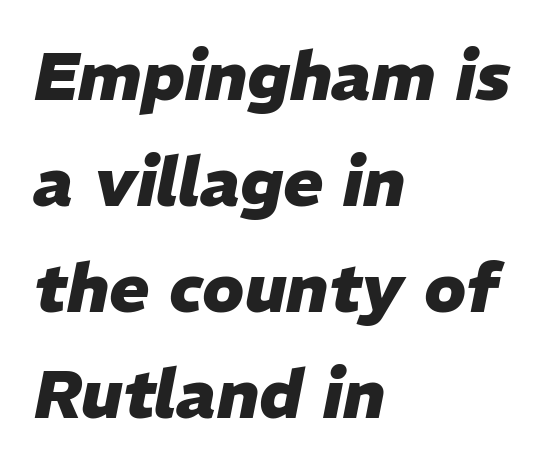
Q: Is the text bold? A: Yes.
Q: Is the text italic (slanted)? A: Yes, it leans right by about 11 degrees.
Q: Is the text underlined? A: No.
Q: How is the paragraph aligned? A: Left-aligned.
Q: Is the spacing between letters normal or unusually wide? A: Normal.
Q: Is the spacing between lines tight, normal or loose? A: Normal.
Q: Width (condensed, normal, or wide)? A: Normal.
Q: Stroke contrast? A: Low.
Q: x-height? A: Medium.
Q: Monospaced? A: No.
